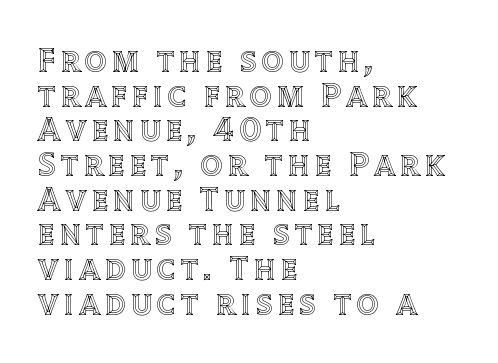
Q: Is the text italic (slanted)? A: No, it is upright.
Q: Is the text underlined? A: No.
Q: How is the paragraph aligned? A: Left-aligned.
Q: Is the spacing between lines tight, normal or loose? A: Tight.
Q: Width (condensed, normal, or wide)? A: Normal.
Q: x-height? A: Large.
Q: Monospaced? A: No.
